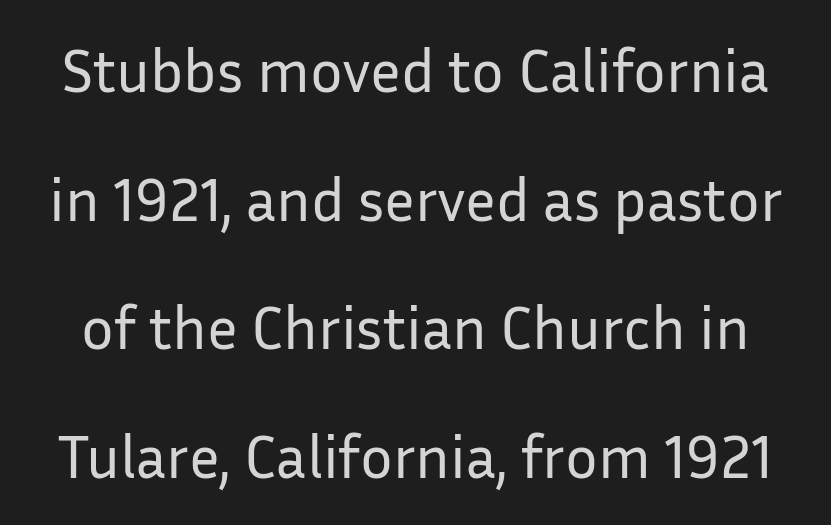
Q: Is the text bold? A: No.
Q: Is the text italic (slanted)? A: No, it is upright.
Q: Is the typeface a serif or a sans-serif typeface? A: Sans-serif.
Q: Is the text underlined? A: No.
Q: Is the spacing between letters normal or unusually wide? A: Normal.
Q: Is the spacing between lines tight, normal or loose? A: Loose.
Q: Width (condensed, normal, or wide)? A: Normal.
Q: Stroke contrast? A: Low.
Q: x-height? A: Medium.
Q: Monospaced? A: No.
